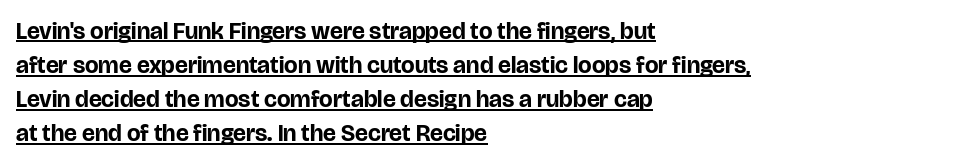
The image shows 24 px bold type, upright; set left-aligned, normal line spacing (1.42x), normal letter spacing, underlined.
